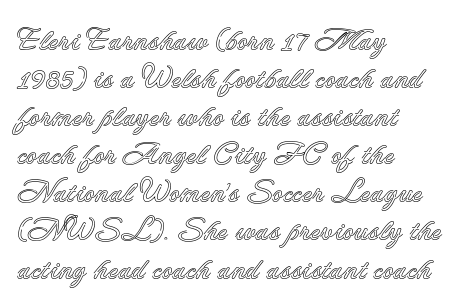
Q: Is the text italic (slanted)? A: Yes.
Q: Is the text underlined? A: No.
Q: How is the paragraph aligned? A: Left-aligned.
Q: Is the spacing between letters normal or unusually wide? A: Normal.
Q: Is the spacing between lines tight, normal or loose? A: Normal.
Q: Width (condensed, normal, or wide)? A: Normal.
Q: x-height? A: Small.
Q: Monospaced? A: No.
